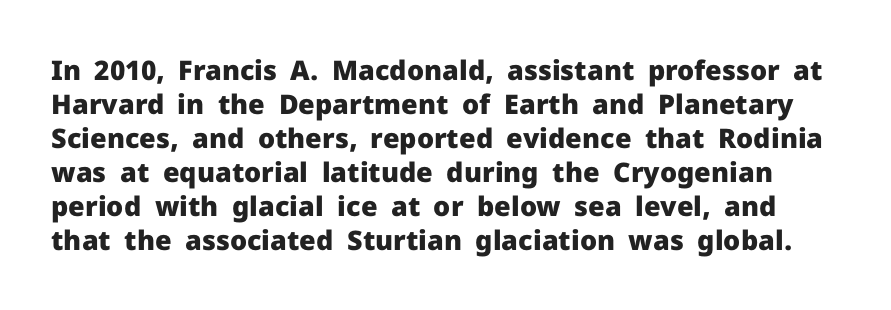
Vertical strokes here are truly vertical. Anything drawn beneath the words? Only blank space. These lines keep a tight, regular rhythm from letter to letter. A normal amount of white space separates one row of letters from the next. Set as a true bold cut, around the 700 mark.
